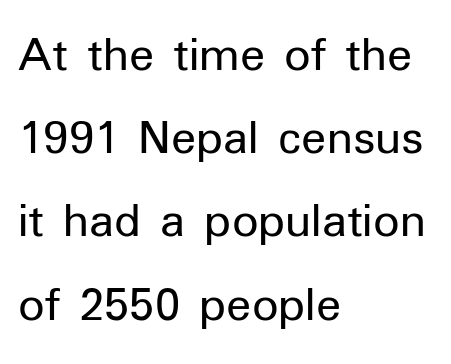
{"serif": "no", "italic": "no", "bold": "no", "weight": "regular", "width": "normal", "stroke_contrast": "low", "x_height": "medium", "monospaced": "no", "underline": "no", "align": "left", "line_spacing": "normal", "line_spacing_ratio": 1.6, "letter_spacing": "normal", "letter_spacing_em": 0.0, "glyph_px": 52}
